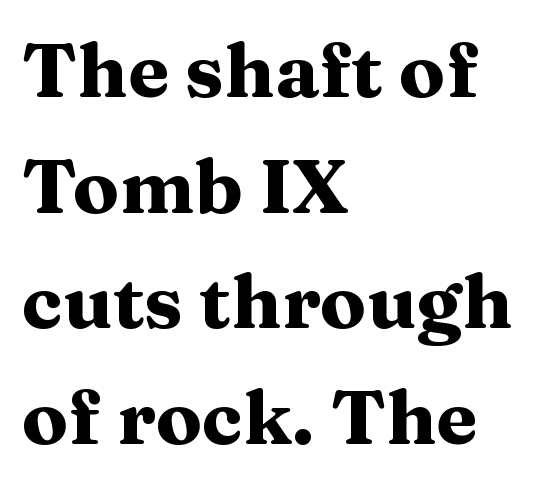
Q: Is the text bold? A: Yes.
Q: Is the text italic (slanted)? A: No, it is upright.
Q: Is the typeface a serif or a sans-serif typeface? A: Serif.
Q: Is the text underlined? A: No.
Q: How is the paragraph aligned? A: Left-aligned.
Q: Is the spacing between letters normal or unusually wide? A: Normal.
Q: Is the spacing between lines tight, normal or loose? A: Normal.
Q: Width (condensed, normal, or wide)? A: Wide.
Q: Stroke contrast? A: Medium.
Q: x-height? A: Medium.
Q: Monospaced? A: No.
